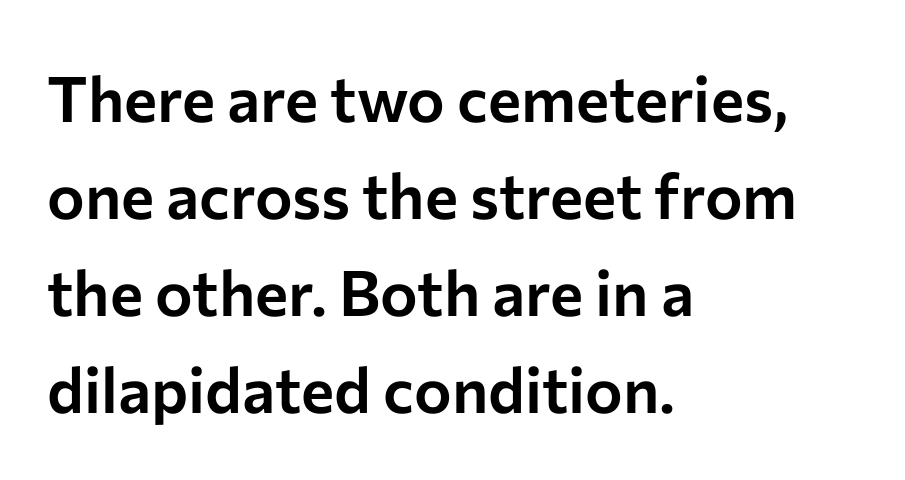
{"serif": "no", "italic": "no", "width": "normal", "stroke_contrast": "low", "x_height": "medium", "monospaced": "no", "underline": "no", "align": "left", "line_spacing": "normal", "line_spacing_ratio": 1.54, "letter_spacing": "normal", "letter_spacing_em": 0.0, "glyph_px": 63}
